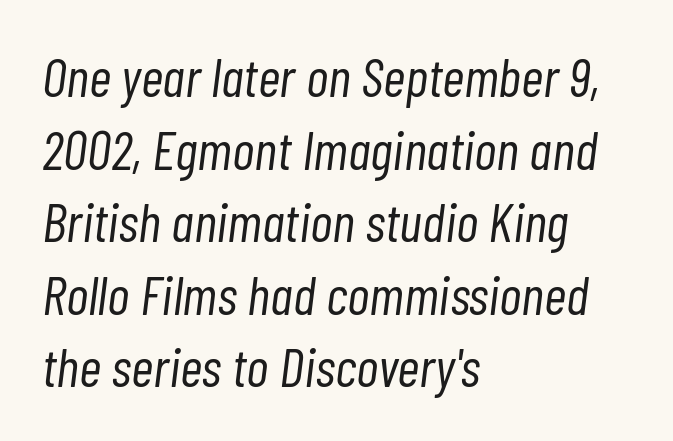
{"italic": "yes", "lean": "right", "slant_degrees": 7, "bold": "no", "weight": "light", "width": "condensed", "stroke_contrast": "low", "x_height": "medium", "monospaced": "no", "underline": "no", "align": "left", "line_spacing": "normal", "line_spacing_ratio": 1.32, "letter_spacing": "normal", "letter_spacing_em": 0.0, "glyph_px": 55}
